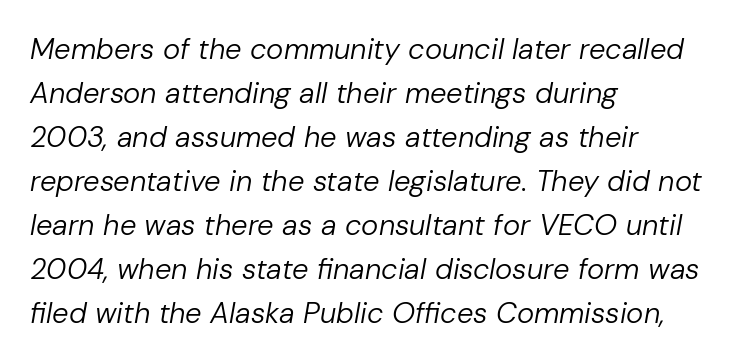
The image shows 29 px regular-weight type, italic (leaning right); set left-aligned, normal line spacing (1.52x), normal letter spacing, not underlined; low stroke contrast and a medium x-height.
